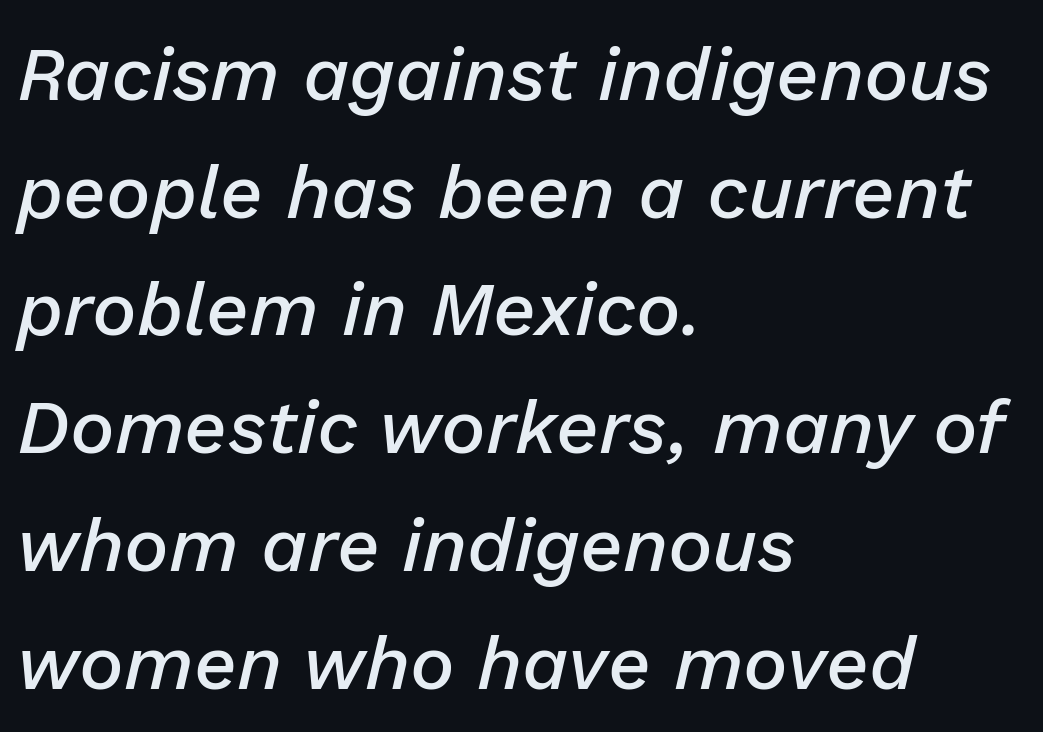
The image shows 75 px semibold type, italic (leaning right); set left-aligned, normal line spacing (1.57x), normal letter spacing, not underlined; low stroke contrast and a medium x-height.
